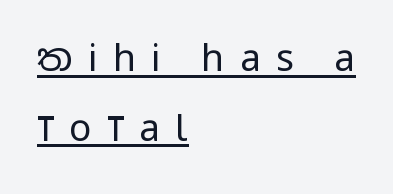
Looks like regular typesetting: each glyph gets only the width it needs. These lines are set flush left with a ragged right edge. The typeface has the unassuming heft of standard copy or less. There is plenty of visible air inserted between adjacent glyphs. This rendering employs a face without finishing strokes, i.e., a sans-serif.
